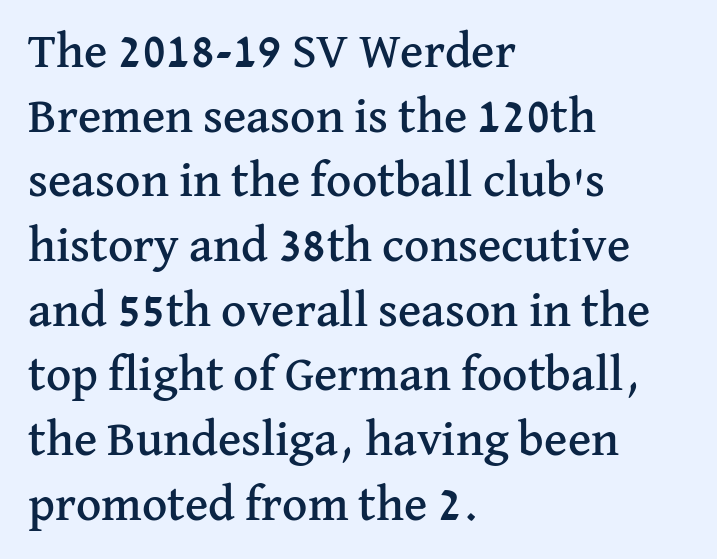
{"serif": "yes", "italic": "no", "width": "normal", "stroke_contrast": "medium", "x_height": "medium", "monospaced": "no", "underline": "no", "align": "left", "line_spacing": "normal", "line_spacing_ratio": 1.32, "letter_spacing": "normal", "letter_spacing_em": 0.0, "glyph_px": 49}
